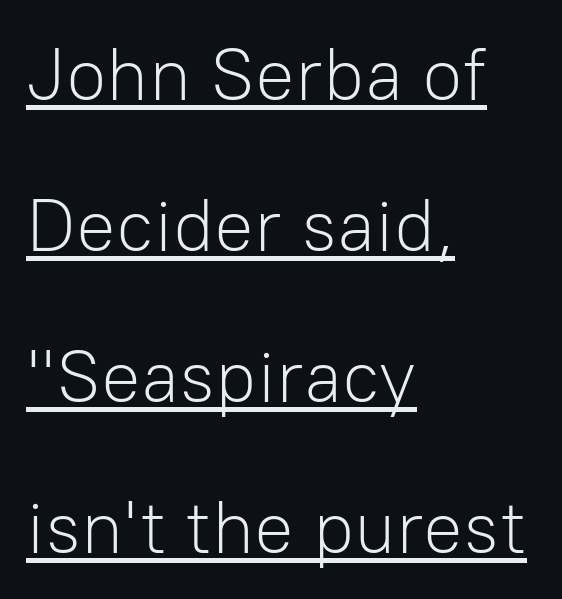
The face used here appears with an underline applied. There is no visible air inserted between adjacent glyphs. Reading down the block, your eye returns to a fixed left position each line. Designer's note — italics off, roman on.
